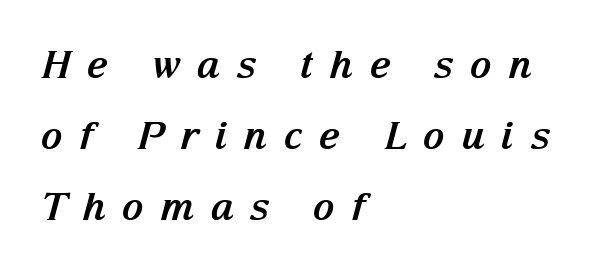
Q: Is the text bold? A: Yes.
Q: Is the text italic (slanted)? A: Yes, it leans right by about 15 degrees.
Q: Is the typeface a serif or a sans-serif typeface? A: Serif.
Q: Is the text underlined? A: No.
Q: How is the paragraph aligned? A: Left-aligned.
Q: Is the spacing between letters normal or unusually wide? A: Unusually wide.
Q: Width (condensed, normal, or wide)? A: Normal.
Q: Stroke contrast? A: Medium.
Q: x-height? A: Medium.
Q: Monospaced? A: No.
